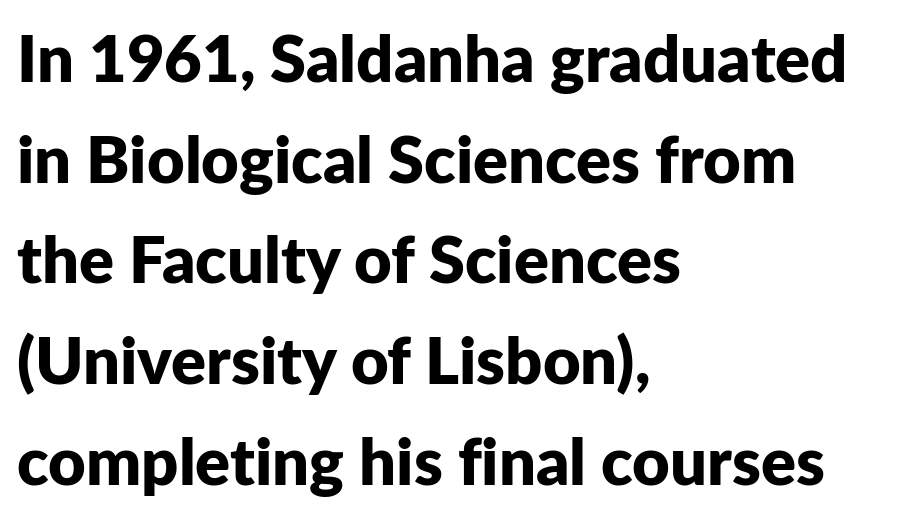
Q: Is the text bold? A: Yes.
Q: Is the text italic (slanted)? A: No, it is upright.
Q: Is the typeface a serif or a sans-serif typeface? A: Sans-serif.
Q: Is the text underlined? A: No.
Q: How is the paragraph aligned? A: Left-aligned.
Q: Is the spacing between letters normal or unusually wide? A: Normal.
Q: Is the spacing between lines tight, normal or loose? A: Normal.
Q: Width (condensed, normal, or wide)? A: Normal.
Q: Stroke contrast? A: Low.
Q: x-height? A: Medium.
Q: Monospaced? A: No.
